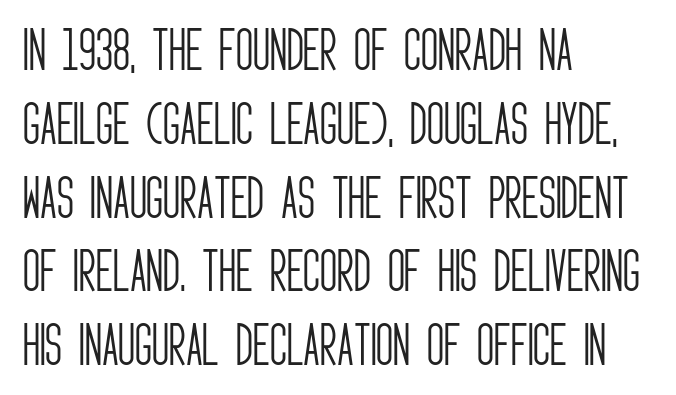
The image shows 47 px light, condensed sans-serif type, upright; set left-aligned, normal line spacing (1.57x), normal letter spacing, not underlined; low stroke contrast and a large x-height.
